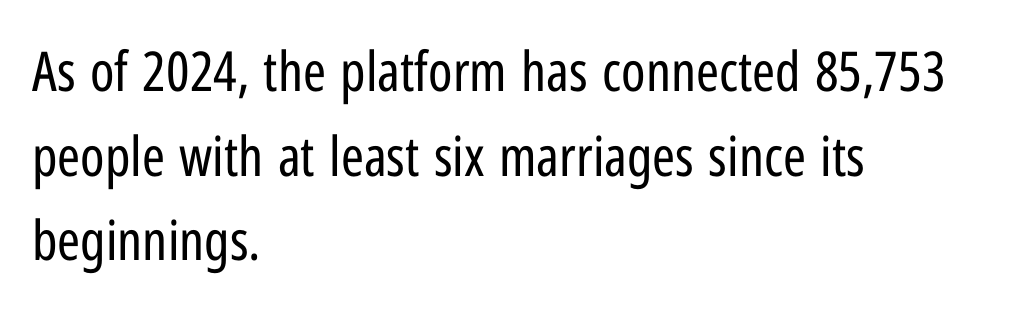
{"serif": "no", "italic": "no", "bold": "no", "weight": "regular", "width": "condensed", "stroke_contrast": "low", "x_height": "medium", "monospaced": "no", "underline": "no", "align": "left", "line_spacing": "normal", "line_spacing_ratio": 1.54, "letter_spacing": "normal", "letter_spacing_em": 0.0, "glyph_px": 55}
